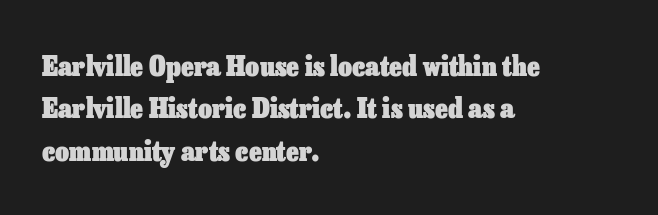
Q: Is the text bold? A: Yes.
Q: Is the text italic (slanted)? A: No, it is upright.
Q: Is the text underlined? A: No.
Q: How is the paragraph aligned? A: Left-aligned.
Q: Is the spacing between letters normal or unusually wide? A: Normal.
Q: Is the spacing between lines tight, normal or loose? A: Normal.
